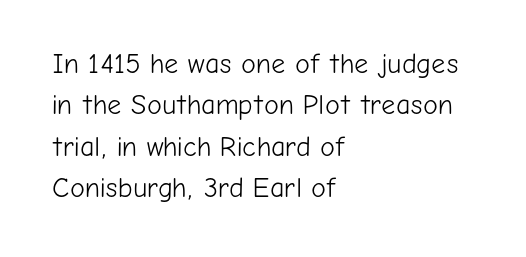
{"serif": "no", "italic": "no", "bold": "no", "weight": "light", "width": "normal", "stroke_contrast": "low", "x_height": "medium", "monospaced": "no", "underline": "no", "align": "left", "line_spacing": "normal", "line_spacing_ratio": 1.48, "letter_spacing": "normal", "letter_spacing_em": 0.0, "glyph_px": 28}
